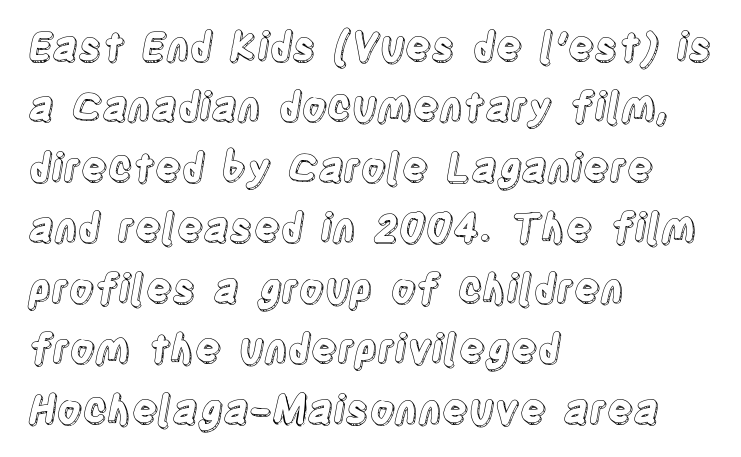
The image shows 39 px condensed type; set left-aligned, normal line spacing (1.55x), normal letter spacing, not underlined; a large x-height.
